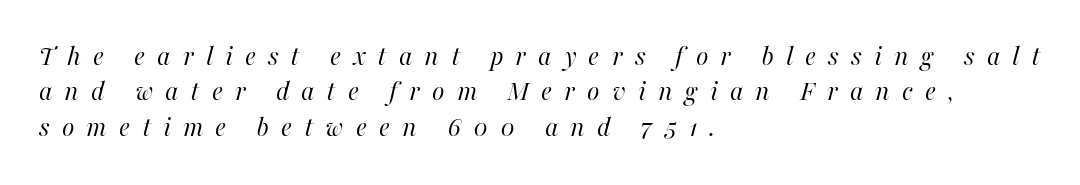
The image shows 29 px regular-weight type, italic (leaning right); set left-aligned, line spacing 1.22x, unusually wide letter spacing (+0.41 em), not underlined; high stroke contrast and a medium x-height.
